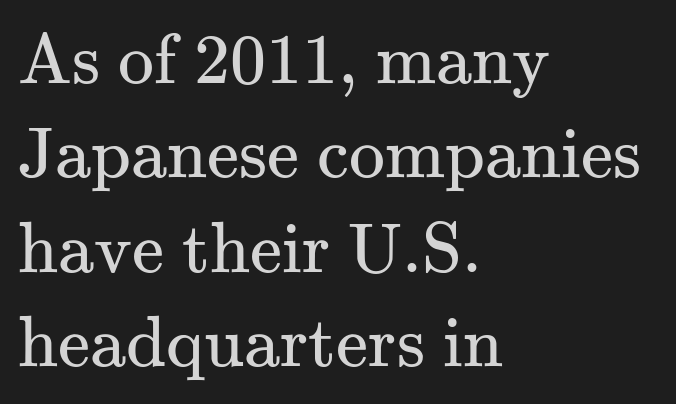
Horizontally, the lines are justified to the leading edge only. Is this a fixed-width face? No — the glyphs have proportional, varying widths. Anything drawn beneath the words? Only blank space. The passage shown is not bold in any degree. Students, observe: this is what conventionally led text looks like.
